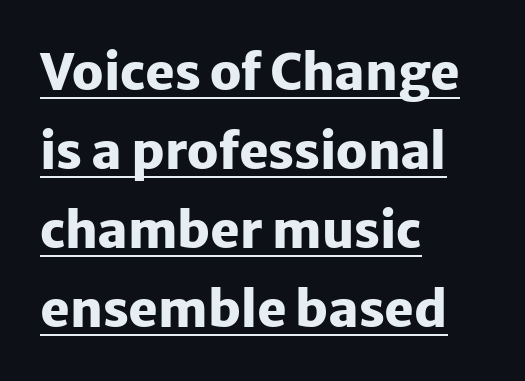
The line-height multiplier appears to be the usual default. Descenders here cross a horizontal rule under the line. You could call the tracking neutral — neither tight nor loose. Each letter keeps its own natural width here, so spacing adapts to shape. How heavy is the stroke? Heavy — this is a bold. Observe the absence of serifs on each vertical stroke in this sample.
